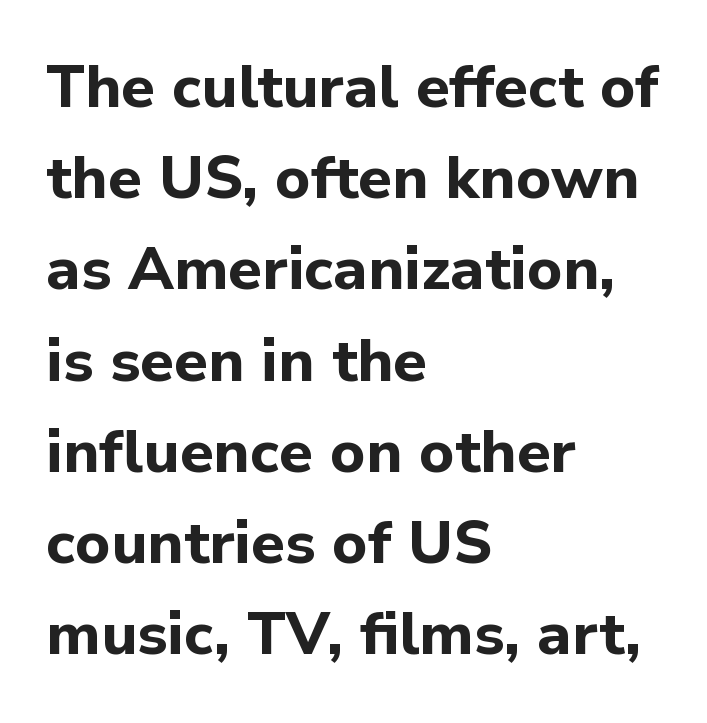
Q: Is the text bold? A: Yes.
Q: Is the text italic (slanted)? A: No, it is upright.
Q: Is the typeface a serif or a sans-serif typeface? A: Sans-serif.
Q: Is the text underlined? A: No.
Q: How is the paragraph aligned? A: Left-aligned.
Q: Is the spacing between letters normal or unusually wide? A: Normal.
Q: Is the spacing between lines tight, normal or loose? A: Normal.
Q: Width (condensed, normal, or wide)? A: Normal.
Q: Stroke contrast? A: Low.
Q: x-height? A: Medium.
Q: Monospaced? A: No.
